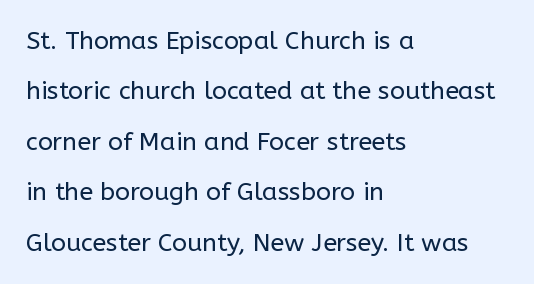
{"italic": "no", "bold": "no", "underline": "no", "align": "left", "line_spacing": "loose", "line_spacing_ratio": 2.02, "letter_spacing": "normal", "letter_spacing_em": 0.0, "glyph_px": 25}
